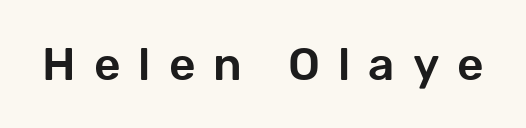
{"serif": "no", "italic": "no", "width": "normal", "stroke_contrast": "low", "x_height": "medium", "monospaced": "no", "underline": "no", "letter_spacing": "wide", "letter_spacing_em": 0.39, "glyph_px": 46}
